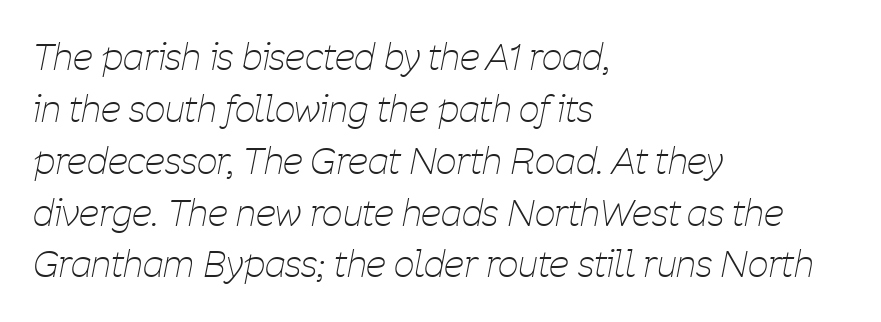
The image shows 36 px thin, condensed type, italic (leaning right); set left-aligned, normal line spacing (1.44x), normal letter spacing, not underlined; low stroke contrast and a medium x-height.
